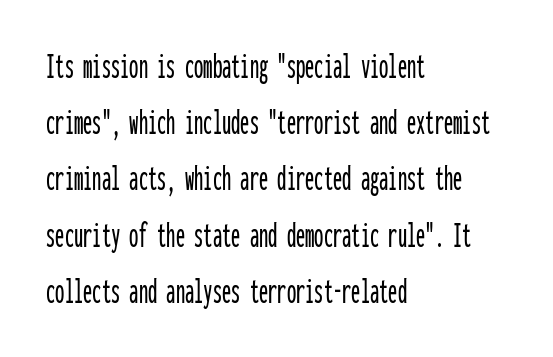
{"serif": "no", "italic": "no", "width": "condensed", "stroke_contrast": "low", "x_height": "medium", "monospaced": "yes", "underline": "no", "align": "left", "line_spacing": "normal", "line_spacing_ratio": 1.52, "letter_spacing": "normal", "letter_spacing_em": 0.0, "glyph_px": 37}
